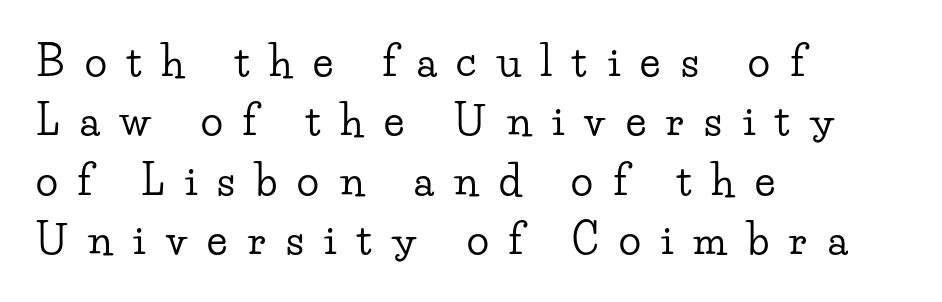
Q: Is the text italic (slanted)? A: No, it is upright.
Q: Is the typeface a serif or a sans-serif typeface? A: Serif.
Q: Is the text underlined? A: No.
Q: How is the paragraph aligned? A: Left-aligned.
Q: Is the spacing between letters normal or unusually wide? A: Unusually wide.
Q: Is the spacing between lines tight, normal or loose? A: Normal.
Q: Width (condensed, normal, or wide)? A: Wide.
Q: Stroke contrast? A: Low.
Q: x-height? A: Small.
Q: Monospaced? A: No.
